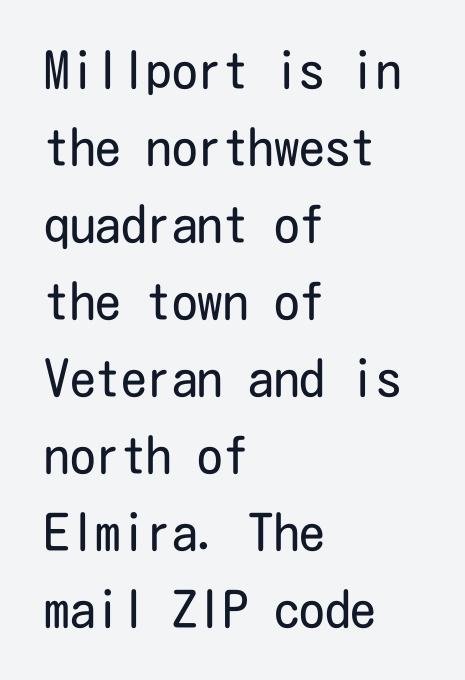
{"serif": "no", "italic": "no", "bold": "no", "weight": "regular", "width": "condensed", "stroke_contrast": "low", "x_height": "medium", "underline": "no", "align": "left", "line_spacing": "normal", "line_spacing_ratio": 1.51, "letter_spacing": "normal", "letter_spacing_em": 0.0, "glyph_px": 51}
